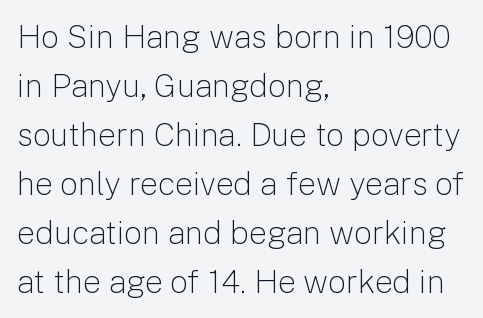
{"serif": "no", "italic": "no", "bold": "no", "weight": "light", "width": "normal", "stroke_contrast": "low", "x_height": "medium", "monospaced": "no", "underline": "no", "align": "left", "line_spacing": "normal", "line_spacing_ratio": 1.53, "letter_spacing": "normal", "letter_spacing_em": 0.0, "glyph_px": 32}
